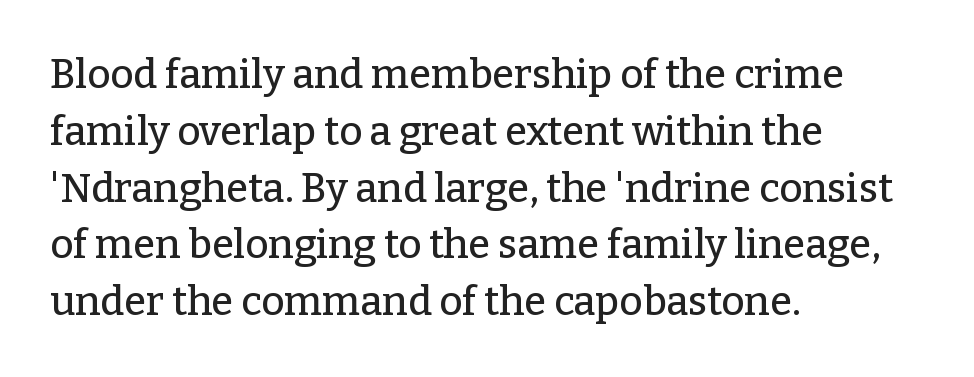
Unlike a clean sans, this face finishes its strokes with serifs. Descenders are the only things crossing below the line. The passage shown has conventional tracking throughout. Tall strokes in this sample are plumb rather than angled.
